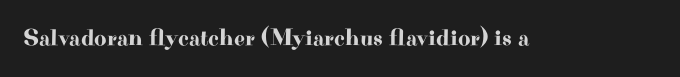
Q: Is the text italic (slanted)? A: No, it is upright.
Q: Is the text underlined? A: No.
Q: Is the spacing between letters normal or unusually wide? A: Normal.
